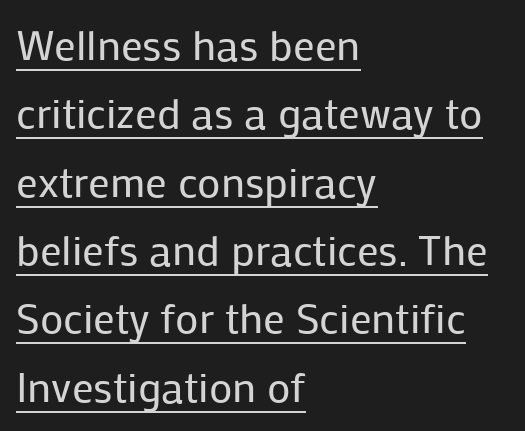
Q: Is the text bold? A: No.
Q: Is the text italic (slanted)? A: No, it is upright.
Q: Is the typeface a serif or a sans-serif typeface? A: Sans-serif.
Q: Is the text underlined? A: Yes.
Q: How is the paragraph aligned? A: Left-aligned.
Q: Is the spacing between letters normal or unusually wide? A: Normal.
Q: Is the spacing between lines tight, normal or loose? A: Normal.
Q: Width (condensed, normal, or wide)? A: Normal.
Q: Stroke contrast? A: Low.
Q: x-height? A: Medium.
Q: Monospaced? A: No.
